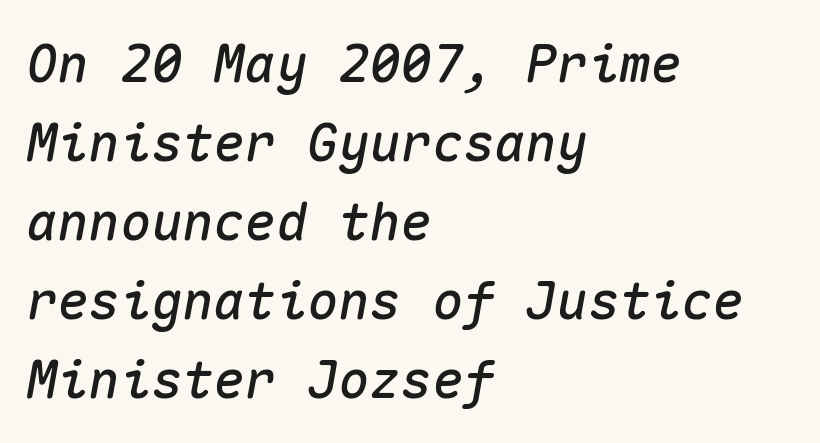
This rendering uses left alignment, leaving the right contour irregular. Do the characters align in a grid? Yes, the font is monospaced. These lines were composed using italics. Lines of text with bare space underneath. Whoever set this chose a conventional vertical rhythm.
